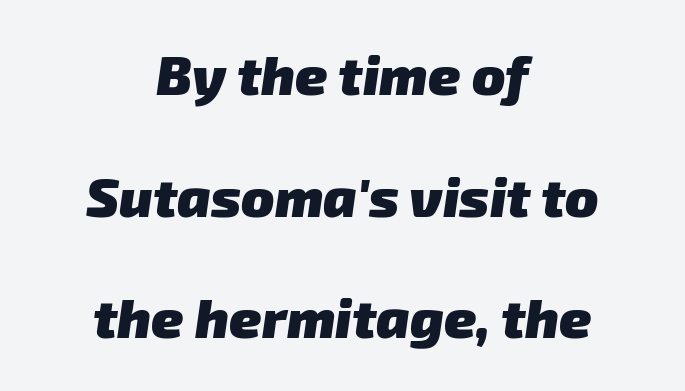
{"serif": "no", "bold": "yes", "weight": "heavy", "width": "normal", "stroke_contrast": "low", "x_height": "medium", "monospaced": "no", "underline": "no", "align": "center", "line_spacing": "loose", "line_spacing_ratio": 2.21, "letter_spacing": "normal", "letter_spacing_em": 0.0, "glyph_px": 55}
